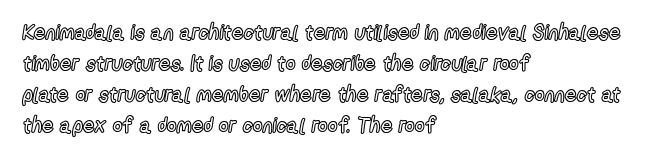
The image shows 21 px text type; set left-aligned, normal line spacing (1.47x), normal letter spacing, not underlined.
